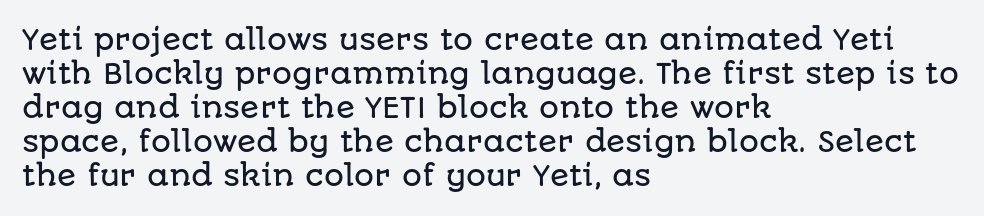
The foot of each line stays bare and open. You could not count columns in this text — the font is proportionally spaced. This sample uses plain, unmodified letter spacing. In CSS terms this would be text-align: left. A roman cut, with each character standing at attention.
